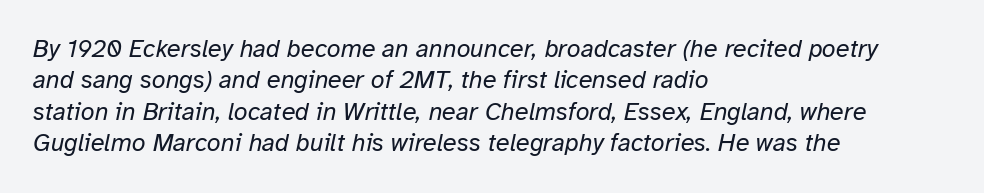
Q: Is the text bold? A: No.
Q: Is the text italic (slanted)? A: Yes, it leans right by about 12 degrees.
Q: Is the text underlined? A: No.
Q: How is the paragraph aligned? A: Left-aligned.
Q: Is the spacing between letters normal or unusually wide? A: Normal.
Q: Is the spacing between lines tight, normal or loose? A: Normal.
